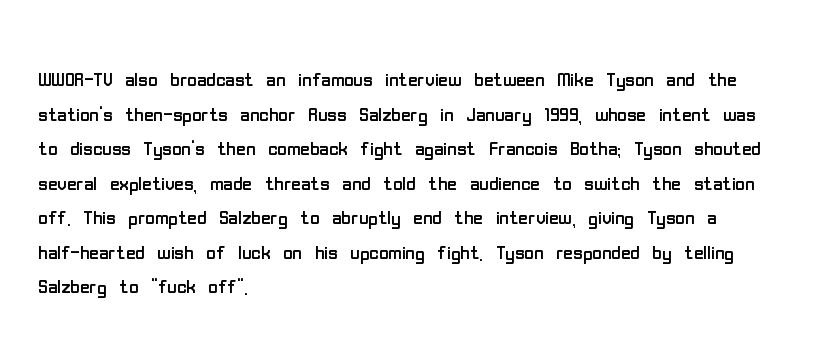
Q: Is the text bold? A: No.
Q: Is the text italic (slanted)? A: No, it is upright.
Q: Is the text underlined? A: No.
Q: How is the paragraph aligned? A: Left-aligned.
Q: Is the spacing between letters normal or unusually wide? A: Normal.
Q: Is the spacing between lines tight, normal or loose? A: Normal.
